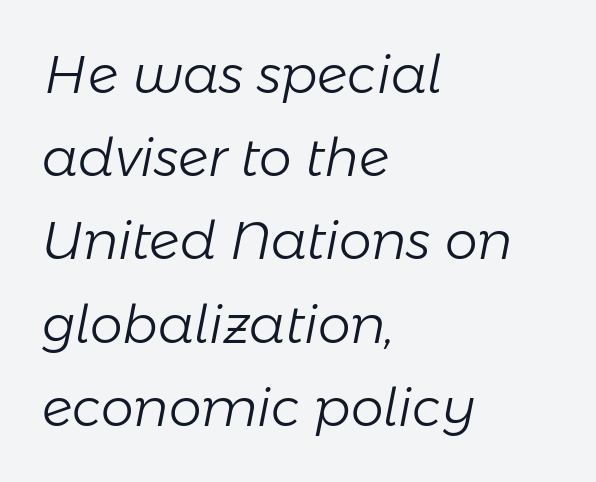
Q: Is the text bold? A: No.
Q: Is the text italic (slanted)? A: Yes, it leans right by about 11 degrees.
Q: Is the text underlined? A: No.
Q: How is the paragraph aligned? A: Left-aligned.
Q: Is the spacing between letters normal or unusually wide? A: Normal.
Q: Is the spacing between lines tight, normal or loose? A: Normal.
Q: Width (condensed, normal, or wide)? A: Normal.
Q: Stroke contrast? A: Low.
Q: x-height? A: Medium.
Q: Monospaced? A: No.
